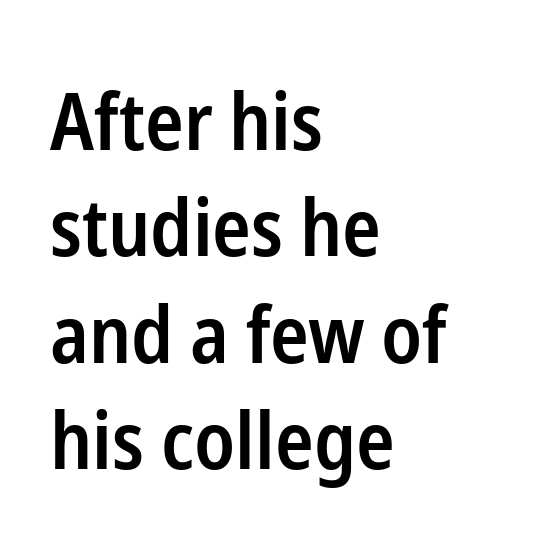
{"serif": "no", "italic": "no", "bold": "semi", "weight": "semibold", "width": "condensed", "stroke_contrast": "low", "x_height": "medium", "monospaced": "no", "underline": "no", "align": "left", "line_spacing": "normal", "line_spacing_ratio": 1.33, "letter_spacing": "normal", "letter_spacing_em": 0.0, "glyph_px": 80}
